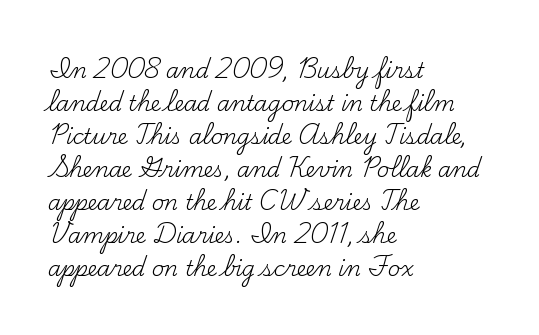
{"bold": "no", "underline": "no", "align": "left", "line_spacing": "normal", "line_spacing_ratio": 1.57, "letter_spacing": "normal", "letter_spacing_em": 0.0, "glyph_px": 21}
